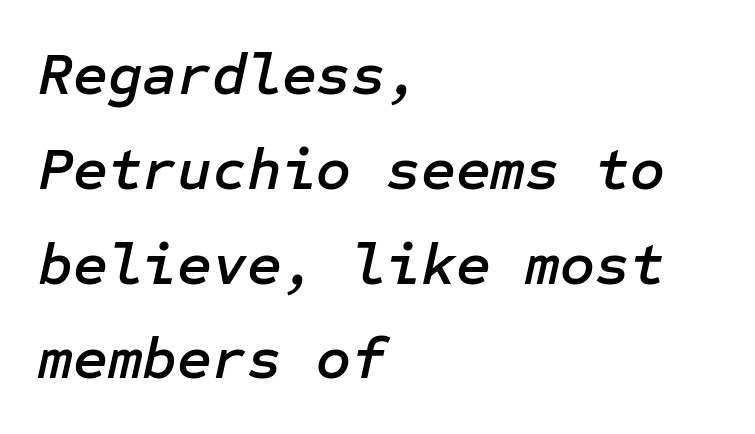
The image shows 60 px text type, italic (leaning right); set left-aligned, normal line spacing (1.58x), normal letter spacing, not underlined; low stroke contrast and a medium x-height.
